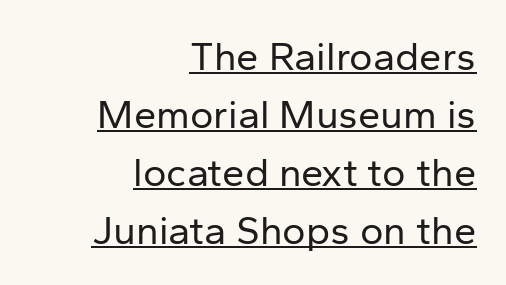
Q: Is the text bold? A: No.
Q: Is the text italic (slanted)? A: No, it is upright.
Q: Is the typeface a serif or a sans-serif typeface? A: Sans-serif.
Q: Is the text underlined? A: Yes.
Q: How is the paragraph aligned? A: Right-aligned.
Q: Is the spacing between letters normal or unusually wide? A: Normal.
Q: Is the spacing between lines tight, normal or loose? A: Normal.
Q: Width (condensed, normal, or wide)? A: Normal.
Q: Stroke contrast? A: Low.
Q: x-height? A: Medium.
Q: Monospaced? A: No.
